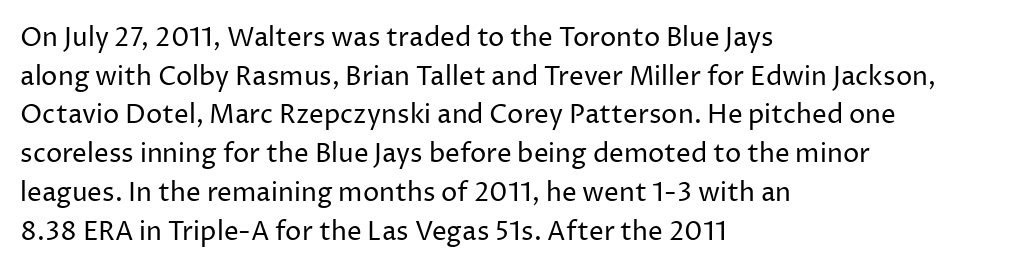
Posture: vertical. The weight tops out at a normal text grade. Words appear dense and cohesive because spacing is normal. If you drew a ruler down the left edge, every line would touch it. Line spacing here is normal. Underline: absent.
